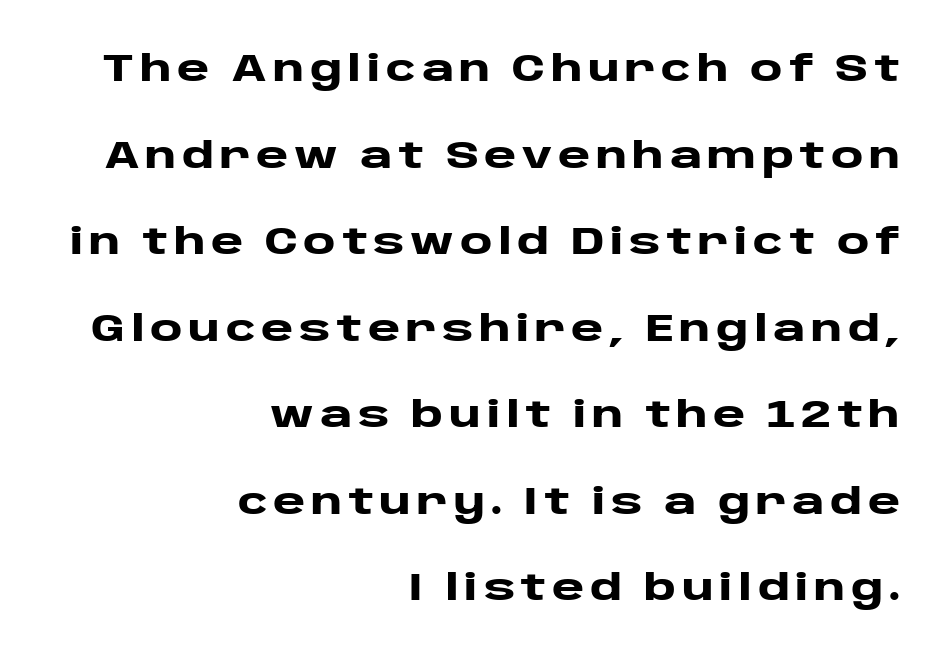
The image shows 39 px heavy, wide sans-serif type, upright; set right-aligned, loose line spacing (2.22x), not underlined; low stroke contrast and a large x-height.
